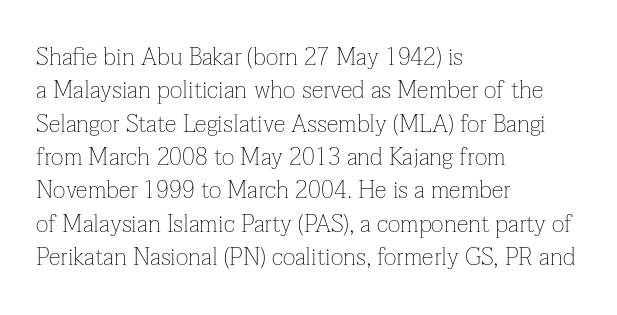
Q: Is the text bold? A: No.
Q: Is the text italic (slanted)? A: No, it is upright.
Q: Is the text underlined? A: No.
Q: How is the paragraph aligned? A: Left-aligned.
Q: Is the spacing between letters normal or unusually wide? A: Normal.
Q: Is the spacing between lines tight, normal or loose? A: Normal.
